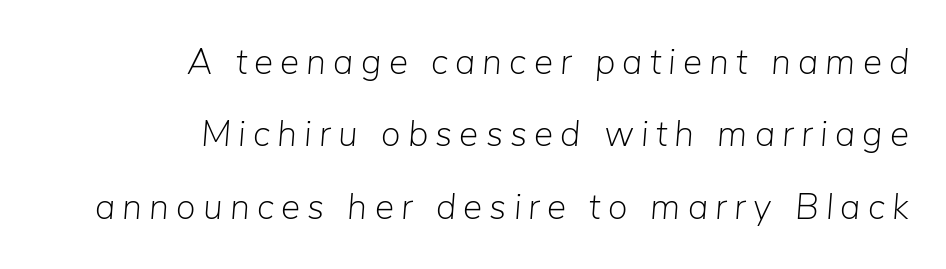
{"italic": "yes", "lean": "right", "slant_degrees": 5, "bold": "no", "weight": "light", "width": "normal", "stroke_contrast": "low", "x_height": "medium", "monospaced": "no", "underline": "no", "align": "right", "line_spacing": "loose", "line_spacing_ratio": 2.01, "letter_spacing": "wide", "letter_spacing_em": 0.2, "glyph_px": 36}
